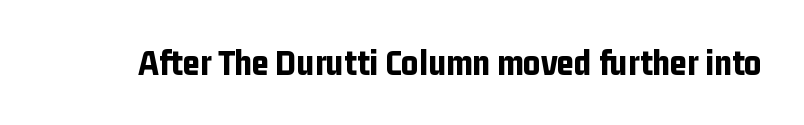
The image shows 37 px bold, condensed sans-serif type, upright; set normal letter spacing, not underlined; low stroke contrast and a medium x-height.
